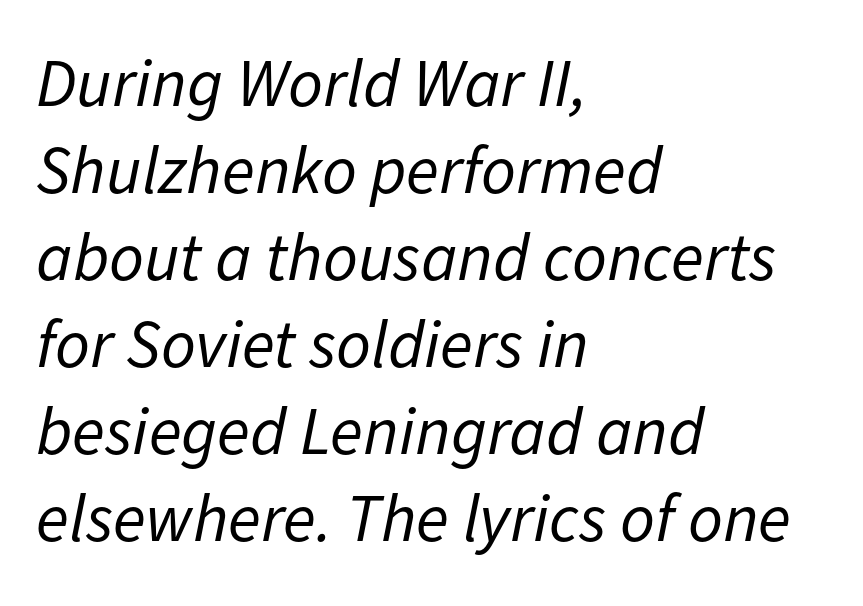
The image shows 68 px regular-weight type, italic (leaning right); set left-aligned, normal line spacing (1.28x), normal letter spacing, not underlined; low stroke contrast and a medium x-height.
